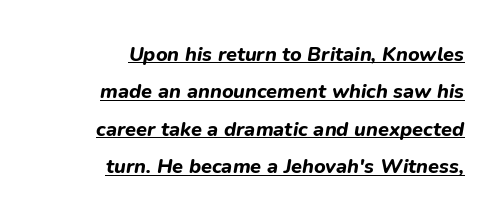
A continuous stroke trails under the words, as in a hyperlink. The compositor pushed each line to the right boundary. The rendering applies a slant to the glyphs. The face used here has the dense, thick strokes of a bold. Nothing unusual about the tracking: characters are spaced as the font intends.
